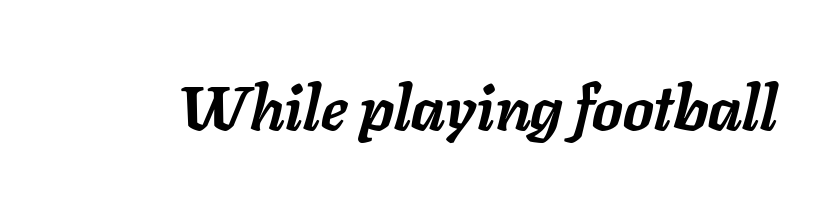
The letters are bold, with thick, heavy strokes. No word sits above an underline. The type is set solid horizontally, with unmodified tracking. Character widths vary here, with narrow letters taking less room than wide ones. Observe the lean: these are italic letterforms.
